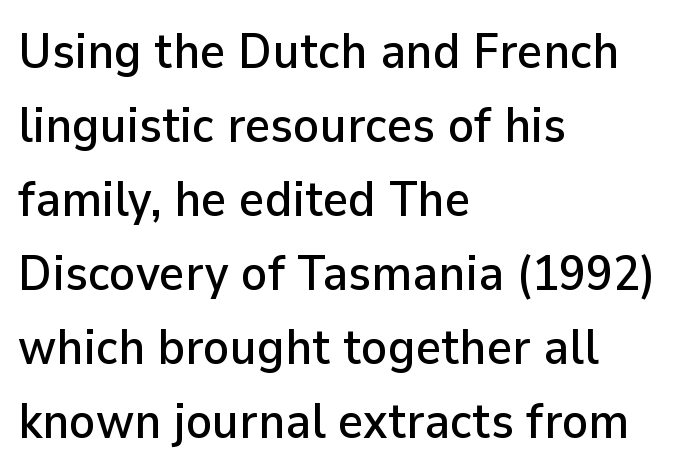
{"serif": "no", "italic": "no", "width": "normal", "stroke_contrast": "low", "x_height": "medium", "monospaced": "no", "underline": "no", "align": "left", "line_spacing": "normal", "line_spacing_ratio": 1.51, "letter_spacing": "normal", "letter_spacing_em": 0.0, "glyph_px": 49}
